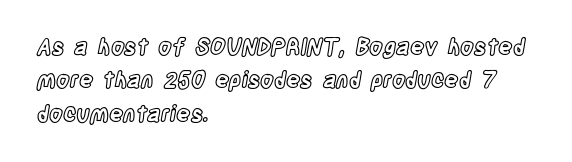
{"underline": "no", "align": "left", "line_spacing": "normal", "line_spacing_ratio": 1.52, "letter_spacing": "normal", "letter_spacing_em": 0.0, "glyph_px": 22}
